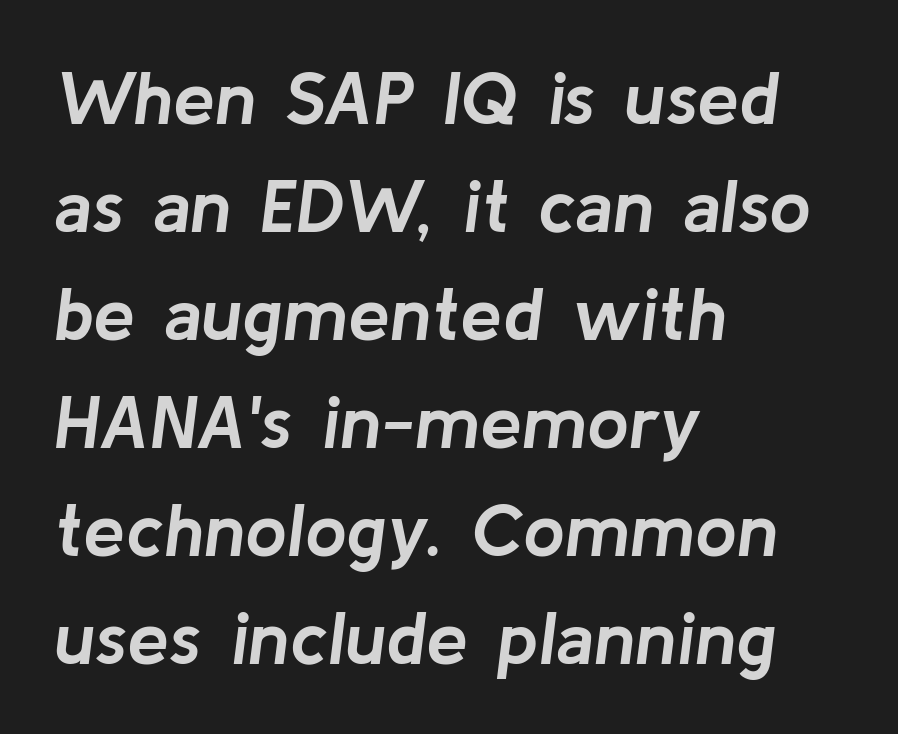
The image shows 75 px semibold type, italic (leaning right); set left-aligned, normal line spacing (1.44x), normal letter spacing, not underlined; low stroke contrast and a medium x-height.
